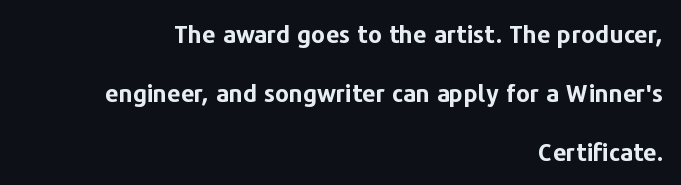
Unmarked baselines from the first word to the last. The rendering uses a bold face; every stroke is thick and dark. If you drew a ruler down the right edge, every line would touch it. Italic? Not at all — the glyphs are vertical. The line-height multiplier appears high, well above default.
